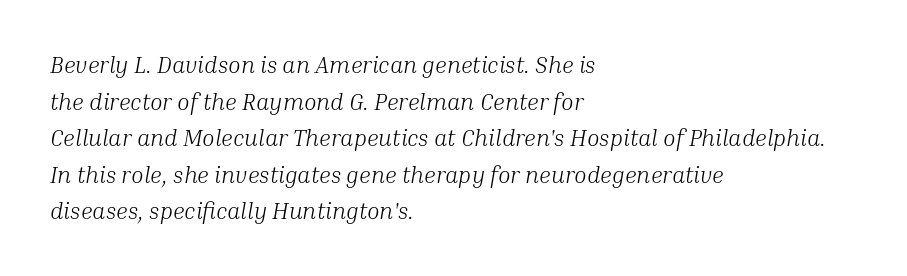
{"italic": "yes", "lean": "right", "slant_degrees": 10, "bold": "no", "underline": "no", "align": "left", "line_spacing": "normal", "line_spacing_ratio": 1.59, "letter_spacing": "normal", "letter_spacing_em": 0.0, "glyph_px": 23}
